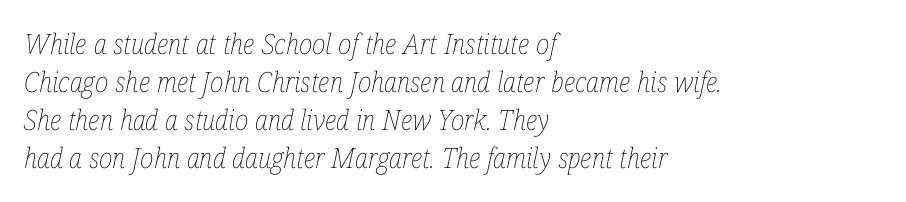
{"italic": "yes", "lean": "right", "slant_degrees": 12, "bold": "no", "weight": "thin", "width": "condensed", "stroke_contrast": "low", "x_height": "medium", "monospaced": "no", "underline": "no", "align": "left", "line_spacing": "normal", "line_spacing_ratio": 1.36, "letter_spacing": "normal", "letter_spacing_em": 0.0, "glyph_px": 28}
